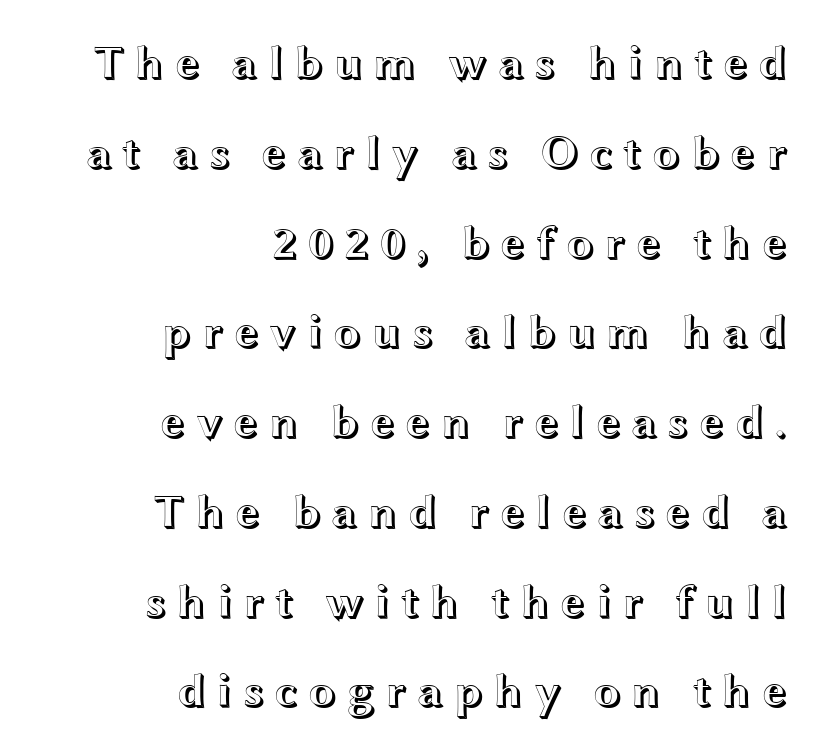
{"italic": "no", "width": "wide", "x_height": "medium", "monospaced": "no", "underline": "no", "align": "right", "line_spacing": "loose", "line_spacing_ratio": 1.91, "letter_spacing": "wide", "letter_spacing_em": 0.2, "glyph_px": 47}
